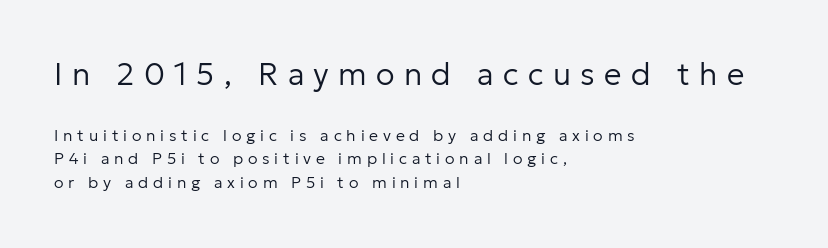
A typesetter would call this heavily tracked-out type. No letter is thick-stroked: the sample isn't bold. If you squint, the top block still reads clearly — it's the larger of the two. Regarding leading, the lines here are spaced in the standard way. Unlike italic type, these characters show no tilt at all. Character widths vary here, with narrow letters taking less room than wide ones.
